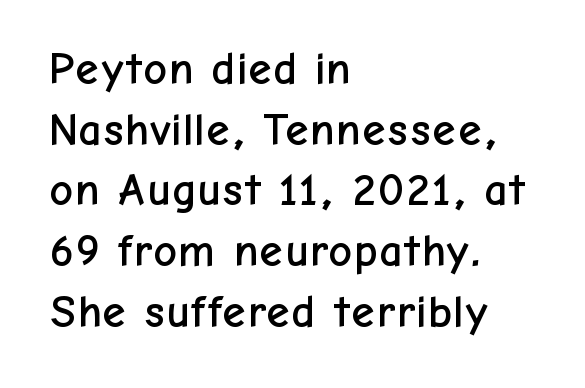
Q: Is the text italic (slanted)? A: No, it is upright.
Q: Is the typeface a serif or a sans-serif typeface? A: Sans-serif.
Q: Is the text underlined? A: No.
Q: How is the paragraph aligned? A: Left-aligned.
Q: Is the spacing between letters normal or unusually wide? A: Normal.
Q: Is the spacing between lines tight, normal or loose? A: Normal.
Q: Width (condensed, normal, or wide)? A: Normal.
Q: Stroke contrast? A: Low.
Q: x-height? A: Medium.
Q: Monospaced? A: No.
